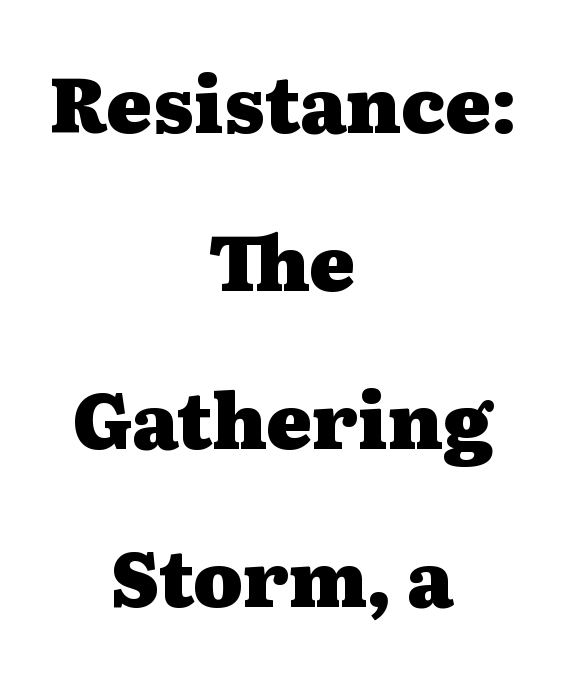
{"serif": "yes", "italic": "no", "bold": "yes", "weight": "heavy", "width": "wide", "stroke_contrast": "medium", "x_height": "medium", "monospaced": "no", "underline": "no", "align": "center", "line_spacing": "loose", "line_spacing_ratio": 2.08, "letter_spacing": "normal", "letter_spacing_em": 0.0, "glyph_px": 76}
